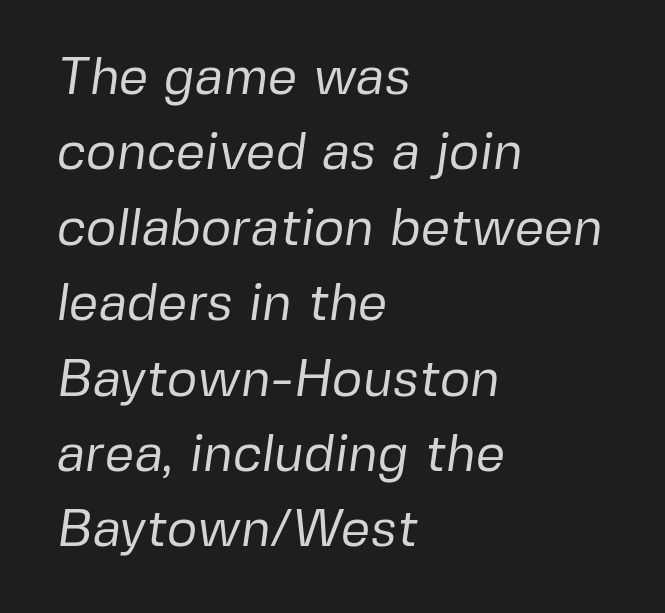
This sample keeps an unexceptional amount of space between lines. Typographically, this falls in the sans-serif category. The rendering uses natural spacing where letterforms have individual widths. The gaps between neighbouring characters are ordinary and unremarkable.
